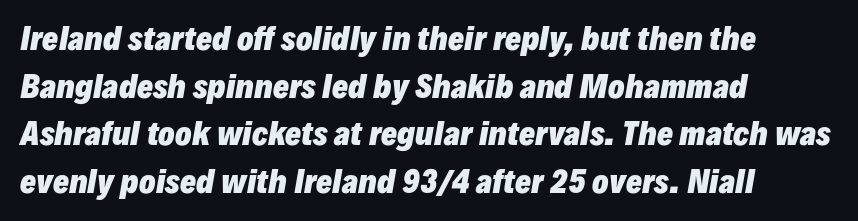
Q: Is the text bold? A: Yes.
Q: Is the text italic (slanted)? A: Yes, it leans right by about 10 degrees.
Q: Is the text underlined? A: No.
Q: How is the paragraph aligned? A: Left-aligned.
Q: Is the spacing between letters normal or unusually wide? A: Normal.
Q: Is the spacing between lines tight, normal or loose? A: Normal.
Q: Width (condensed, normal, or wide)? A: Normal.
Q: Stroke contrast? A: Low.
Q: x-height? A: Medium.
Q: Monospaced? A: No.
